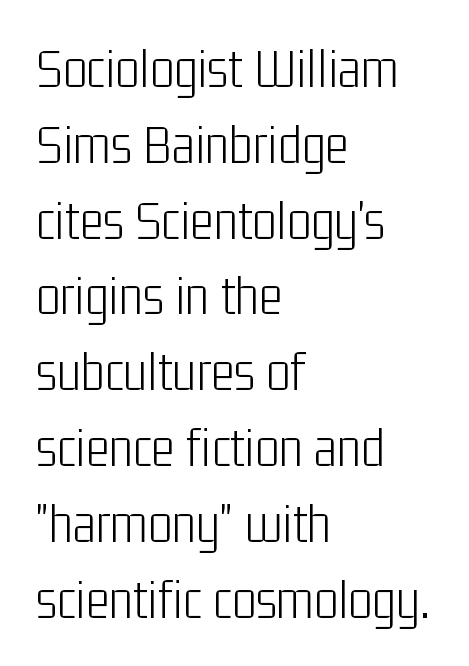
This sample is left-justified, so line endings fall wherever the words run out. Think standard paragraph weight, or any step lighter than that. Underlining? Definitely not there. Grotesque or geometric, the face here clearly has no serifs.
